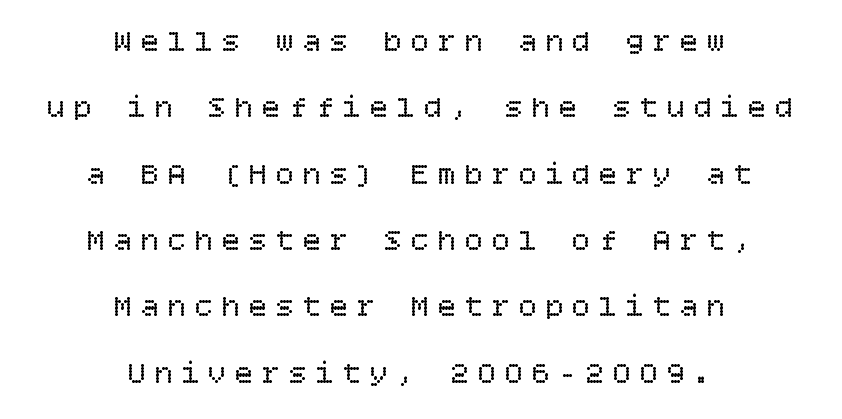
Vertical strokes here are truly vertical. Check under the words: just untouched page. Counters stay open thanks to moderate or lighter strokes. Compared with typical paragraphs, the rows here are farther apart. Glyph-to-glyph distance is far greater than everyday printed text.
